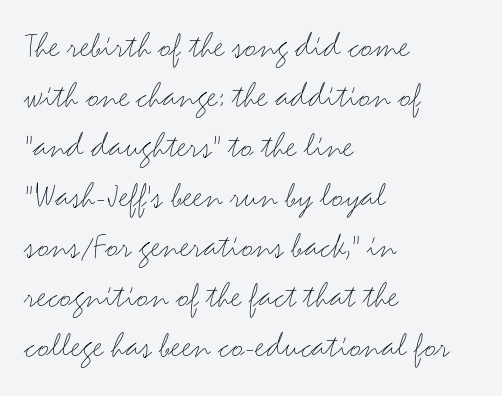
Q: Is the text bold? A: No.
Q: Is the text italic (slanted)? A: Yes.
Q: Is the typeface a serif or a sans-serif typeface? A: Sans-serif.
Q: Is the text underlined? A: No.
Q: How is the paragraph aligned? A: Left-aligned.
Q: Is the spacing between letters normal or unusually wide? A: Normal.
Q: Is the spacing between lines tight, normal or loose? A: Normal.
Q: Width (condensed, normal, or wide)? A: Wide.
Q: Stroke contrast? A: Medium.
Q: x-height? A: Small.
Q: Monospaced? A: No.
